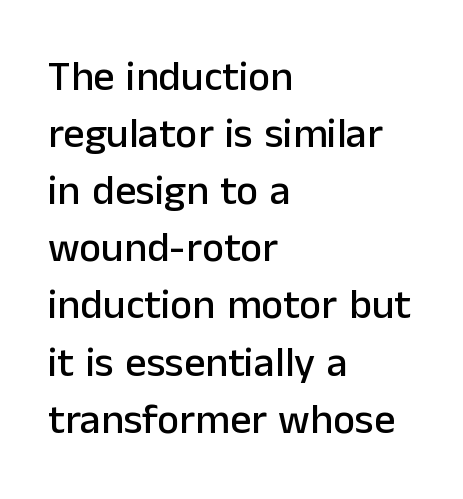
Compared with typical paragraphs, the rows here are spaced about the same. The letters carry no serifs — their stems end cleanly without finishing strokes. Spacing verdict: proportional, widths tailored to each character. The letters stand straight up with perfectly vertical stems. Letter spacing: default. The area under the type is left untouched.
